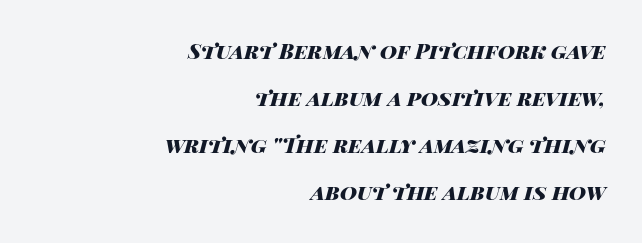
{"italic": "yes", "lean": "right", "slant_degrees": 14, "bold": "yes", "underline": "no", "align": "right", "line_spacing": "loose", "line_spacing_ratio": 2.24, "letter_spacing": "normal", "letter_spacing_em": 0.0, "glyph_px": 21}
